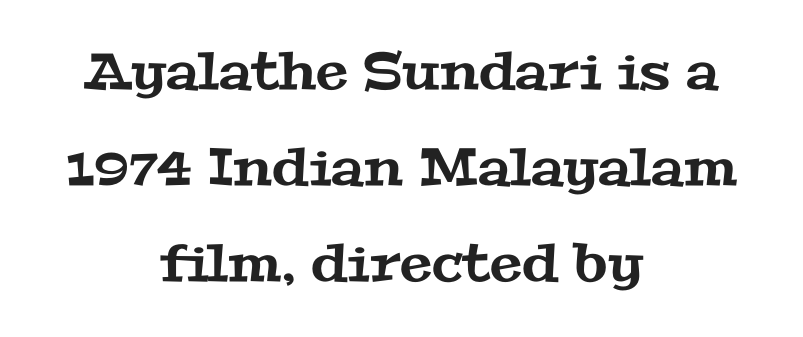
The image shows 52 px wide serif type; set centered, line spacing 1.85x, normal letter spacing, not underlined; medium stroke contrast and a medium x-height.
